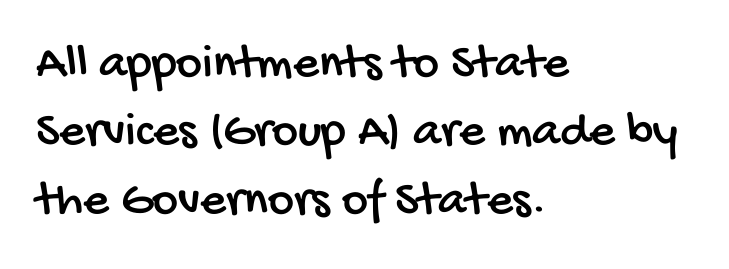
The image shows 50 px condensed sans-serif type; set left-aligned, normal line spacing (1.37x), normal letter spacing, not underlined; low stroke contrast and a large x-height.
